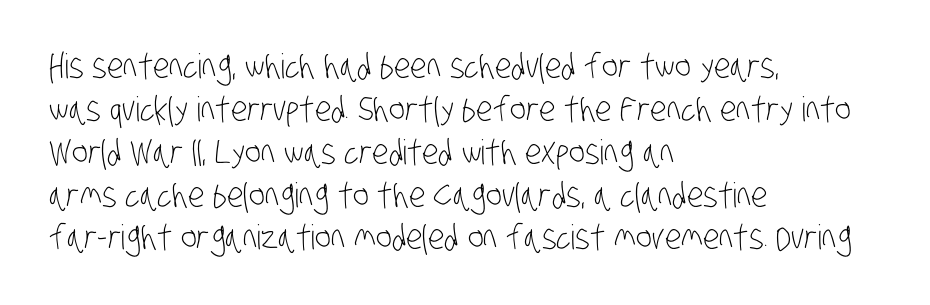
Quick note: underline off. Does the leading feel generous? No, just average. The passage shown is typeset with a sans-serif family. The horizontal fit of the characters is conventional and even. These lines are set flush left with a ragged right edge. Here the designer chose a conventional face with non-uniform glyph widths.
